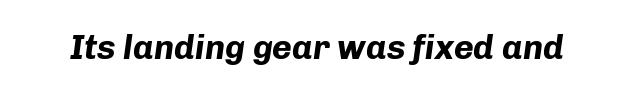
Honestly, the letter spacing is just normal — you wouldn't notice it. The passage shown is emphatically bold. Beneath every word, the page is bare. It's the slanting kind of type.
